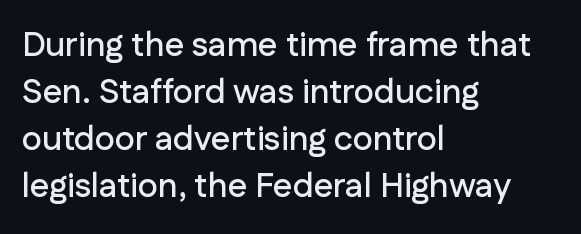
{"serif": "no", "italic": "no", "width": "normal", "stroke_contrast": "low", "x_height": "medium", "monospaced": "no", "underline": "no", "align": "left", "line_spacing": "normal", "line_spacing_ratio": 1.38, "letter_spacing": "normal", "letter_spacing_em": 0.0, "glyph_px": 34}
